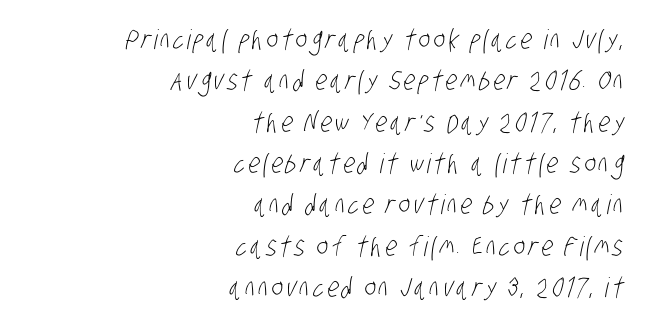
Q: Is the text bold? A: No.
Q: Is the text underlined? A: No.
Q: How is the paragraph aligned? A: Right-aligned.
Q: Is the spacing between lines tight, normal or loose? A: Normal.
